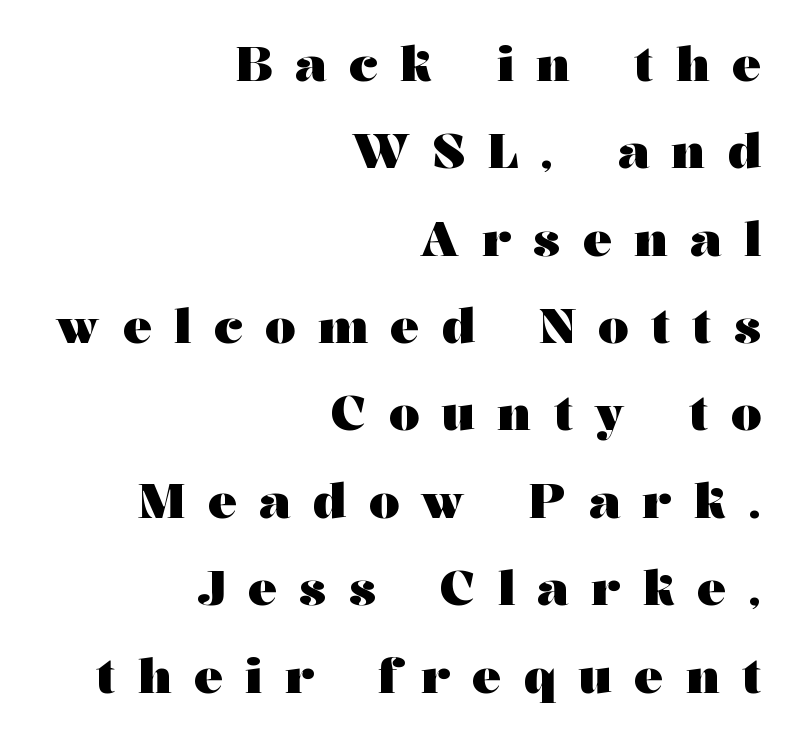
Tracking here is generous; glyphs stand well apart from one another. Is this a fixed-width face? No — the glyphs have proportional, varying widths. The characters look thick and weighty, a clear bold. Words float on clear page, feet unadorned. You can tell it's not italic because the verticals are truly vertical. The lines in this sample share a right terminus and differ only in where they begin.
